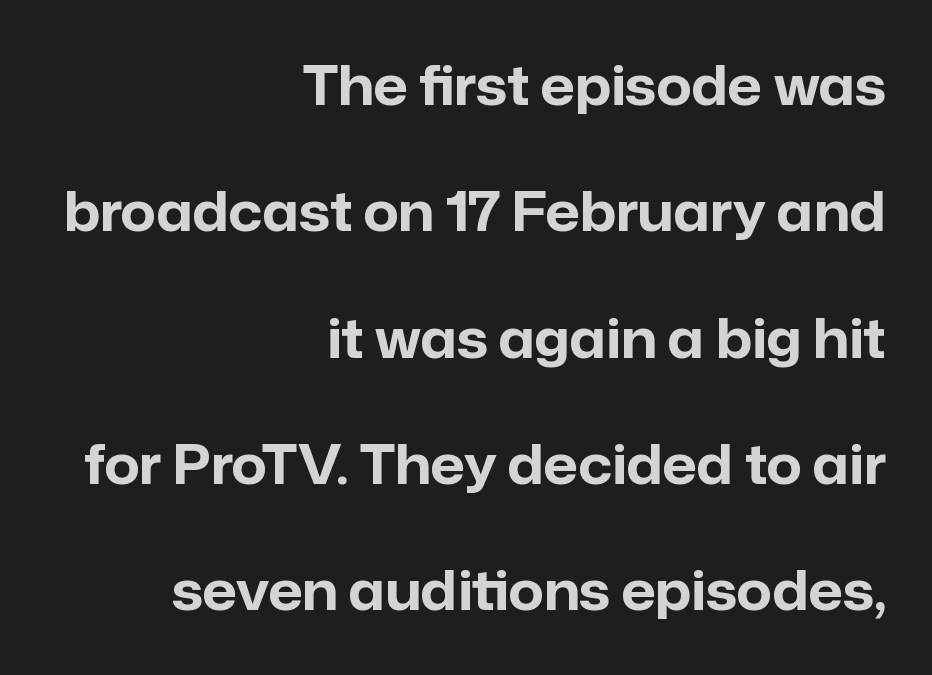
{"serif": "no", "italic": "no", "bold": "yes", "weight": "bold", "width": "normal", "stroke_contrast": "low", "x_height": "medium", "monospaced": "no", "underline": "no", "align": "right", "line_spacing": "loose", "line_spacing_ratio": 2.34, "letter_spacing": "normal", "letter_spacing_em": 0.0, "glyph_px": 54}
